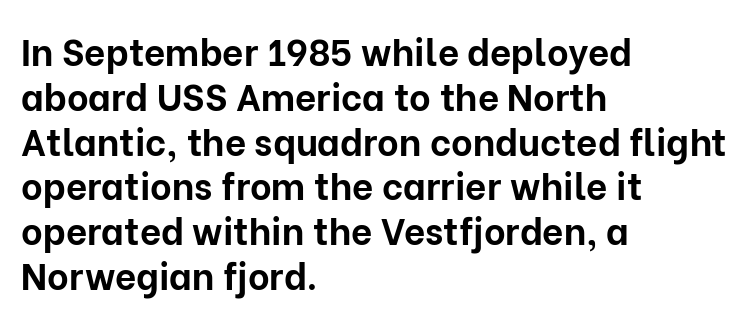
The image shows 37 px bold sans-serif type, upright; set left-aligned, line spacing 1.21x, normal letter spacing, not underlined; low stroke contrast and a medium x-height.
